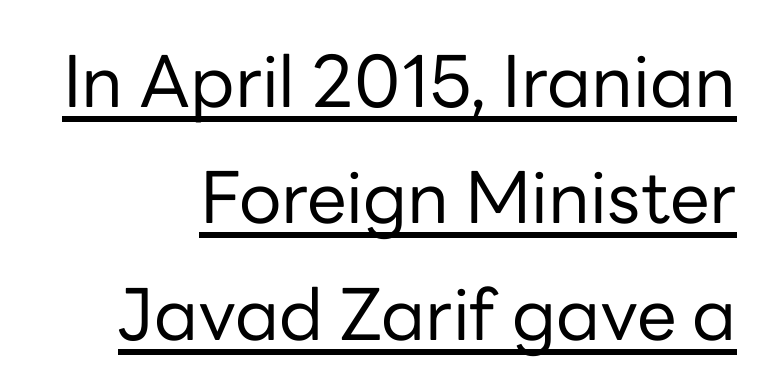
{"serif": "no", "italic": "no", "bold": "no", "weight": "regular", "width": "normal", "stroke_contrast": "low", "x_height": "medium", "monospaced": "no", "underline": "yes", "align": "right", "line_spacing": "normal", "line_spacing_ratio": 1.64, "letter_spacing": "normal", "letter_spacing_em": 0.0, "glyph_px": 71}
